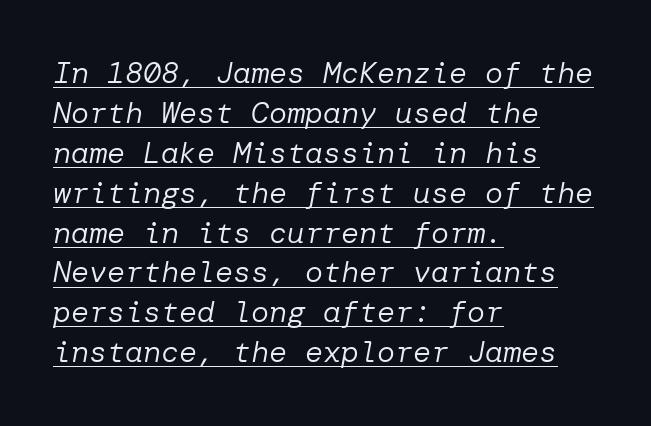
The passage shown is underscored from start to finish. This is oblique type, the kind used for emphasis or titles. This rendering uses left alignment, leaving the right contour irregular. These lines sit exactly where default settings would place them.
